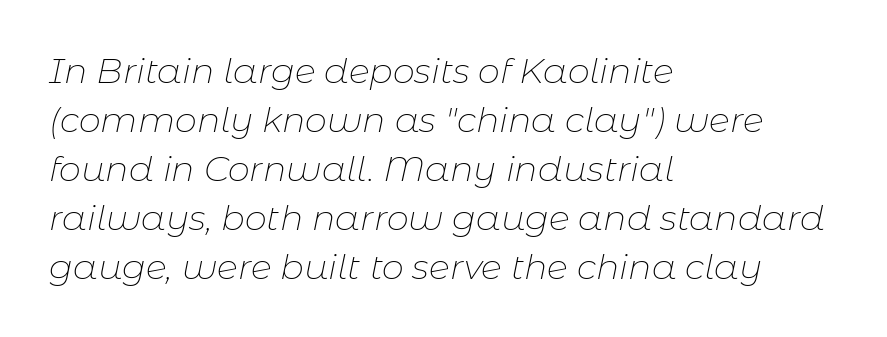
Proportional: the letters do not fall into vertical columns. These lines sit exactly where default settings would place them. The rendering keeps characters at their native spacing. Weight: regular or lighter. This sample uses an oblique cut, with every glyph tilted off the vertical. The typesetter chose a ragged-right arrangement here.
